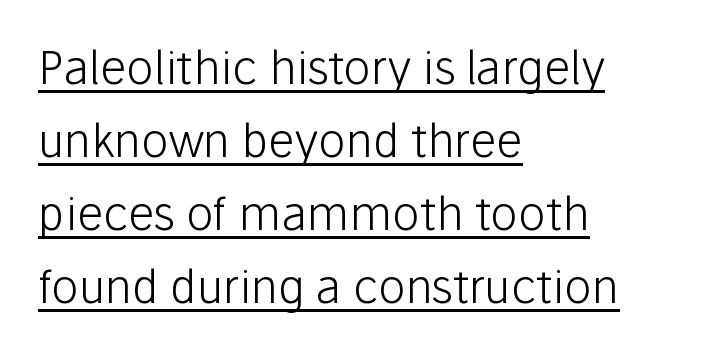
In terms of letterform style, serifs are entirely absent. The rag falls on the right side of this text block. Caption: face not bold, strokes unweighted. This rendering features underlined lettering. A typesetter would call this zero additional tracking. These lines were composed using upright roman letters.
